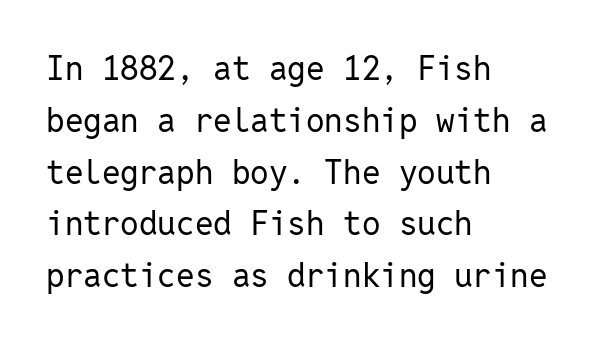
Q: Is the text bold? A: No.
Q: Is the text italic (slanted)? A: No, it is upright.
Q: Is the typeface a serif or a sans-serif typeface? A: Sans-serif.
Q: Is the text underlined? A: No.
Q: How is the paragraph aligned? A: Left-aligned.
Q: Is the spacing between letters normal or unusually wide? A: Normal.
Q: Is the spacing between lines tight, normal or loose? A: Normal.
Q: Width (condensed, normal, or wide)? A: Normal.
Q: Stroke contrast? A: Low.
Q: x-height? A: Medium.
Q: Monospaced? A: Yes.
